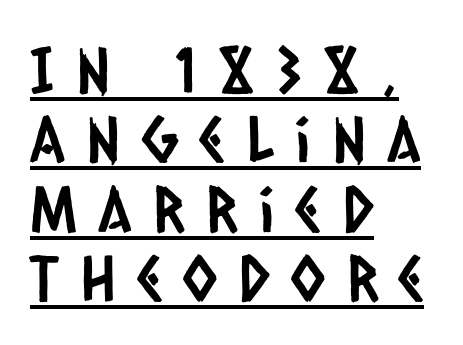
{"serif": "no", "width": "condensed", "stroke_contrast": "low", "x_height": "large", "monospaced": "no", "underline": "yes", "align": "left", "line_spacing": "tight", "line_spacing_ratio": 1.1, "letter_spacing": "wide", "letter_spacing_em": 0.34, "glyph_px": 63}
